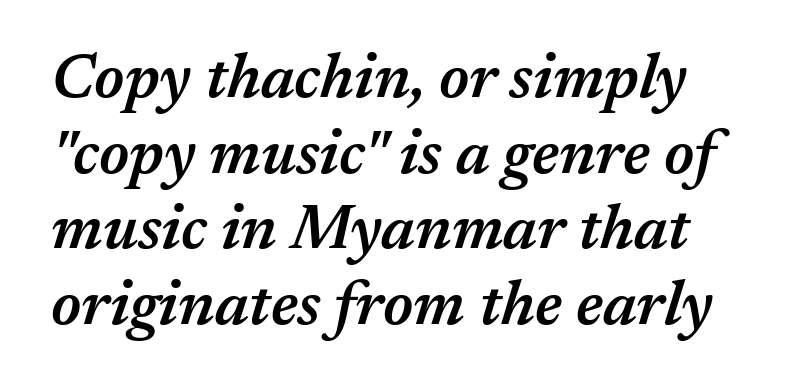
The image shows 62 px semibold type, italic (leaning right); set line spacing 1.22x, normal letter spacing, not underlined; medium stroke contrast and a medium x-height.
